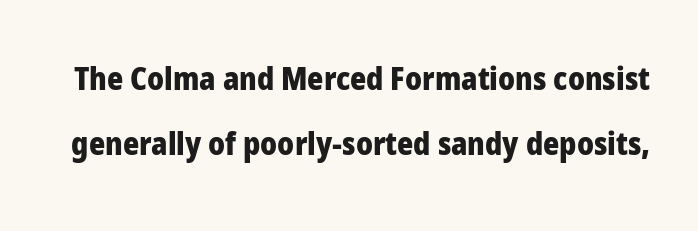
{"serif": "no", "italic": "no", "bold": "yes", "weight": "heavy", "width": "normal", "stroke_contrast": "low", "x_height": "medium", "monospaced": "no", "underline": "no", "line_spacing": "loose", "line_spacing_ratio": 2.11, "letter_spacing": "normal", "letter_spacing_em": 0.0, "glyph_px": 31}
